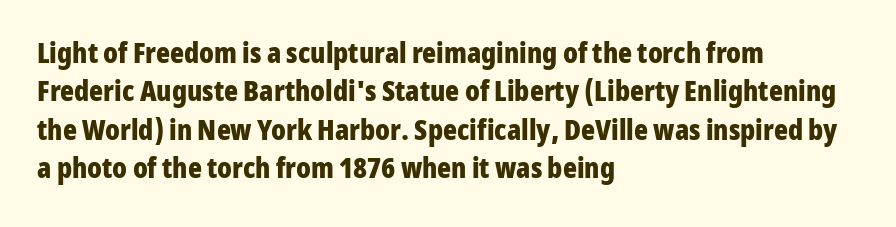
{"serif": "no", "italic": "no", "bold": "yes", "weight": "bold", "width": "condensed", "stroke_contrast": "low", "x_height": "medium", "monospaced": "no", "underline": "no", "align": "left", "line_spacing": "normal", "line_spacing_ratio": 1.32, "letter_spacing": "normal", "letter_spacing_em": 0.0, "glyph_px": 29}
